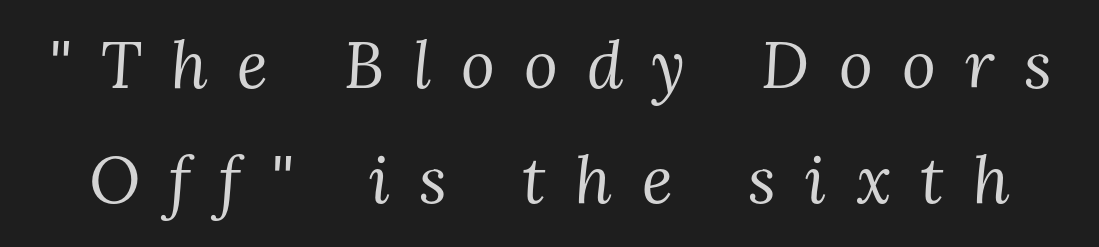
Q: Is the text bold? A: No.
Q: Is the text italic (slanted)? A: Yes, it leans right by about 3 degrees.
Q: Is the typeface a serif or a sans-serif typeface? A: Serif.
Q: Is the text underlined? A: No.
Q: Is the spacing between letters normal or unusually wide? A: Unusually wide.
Q: Width (condensed, normal, or wide)? A: Normal.
Q: Stroke contrast? A: Medium.
Q: x-height? A: Medium.
Q: Monospaced? A: No.
